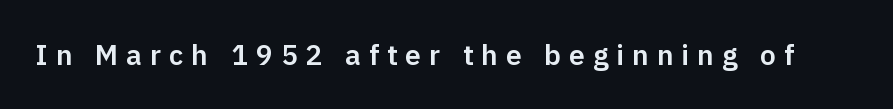
The image shows 28 px sans-serif type, upright; set unusually wide letter spacing (+0.29 em), not underlined; low stroke contrast and a medium x-height.
